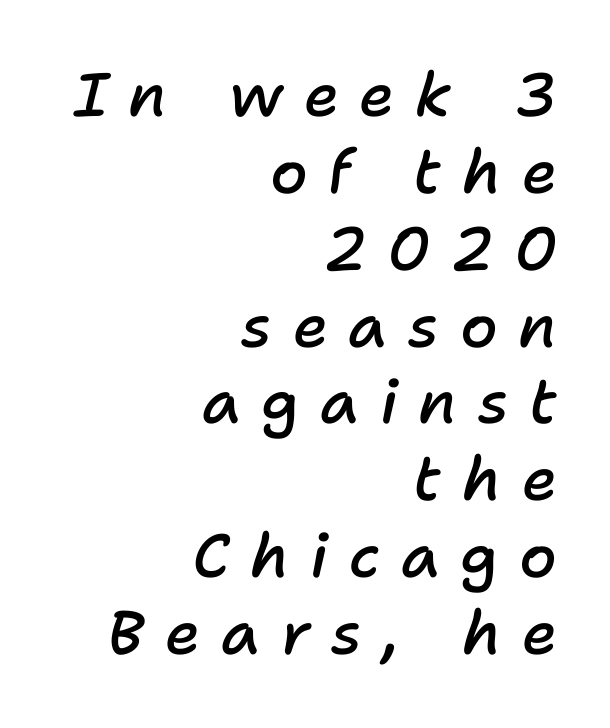
The image shows 61 px semibold type, italic (leaning right); set right-aligned, normal line spacing (1.26x), unusually wide letter spacing (+0.34 em), not underlined; low stroke contrast and a medium x-height.
